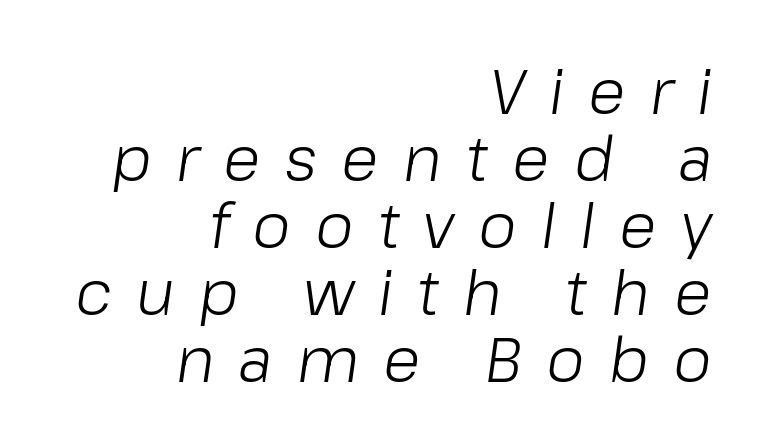
{"italic": "yes", "lean": "right", "slant_degrees": 8, "bold": "no", "weight": "light", "width": "normal", "stroke_contrast": "low", "x_height": "medium", "monospaced": "no", "underline": "no", "align": "right", "line_spacing": "tight", "line_spacing_ratio": 1.08, "letter_spacing": "wide", "letter_spacing_em": 0.39, "glyph_px": 62}
